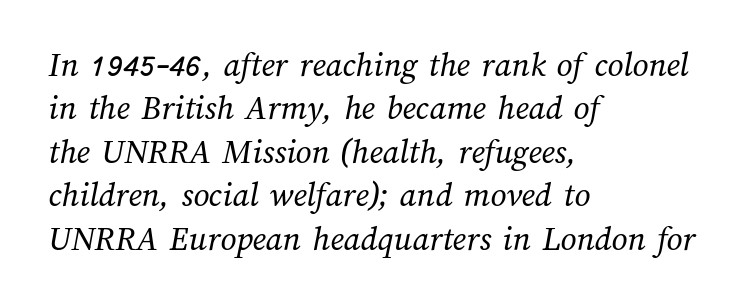
The tracking reads as untouched default to a designer's eye. Spacing verdict: proportional, widths tailored to each character. On a weight scale, this lands at 450 or below. Type without underlining. These lines stack with their left ends in a neat column.
